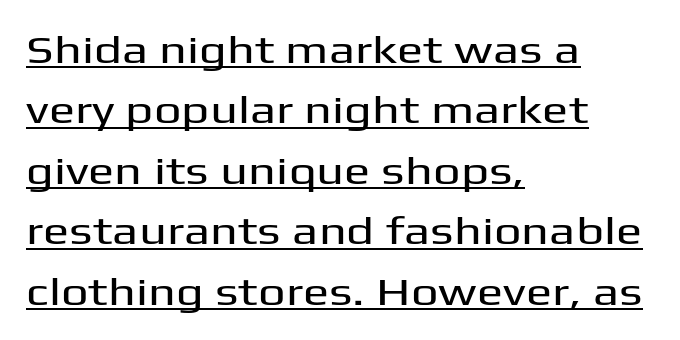
{"serif": "no", "italic": "no", "width": "wide", "stroke_contrast": "medium", "x_height": "medium", "monospaced": "no", "underline": "yes", "align": "left", "line_spacing": "normal", "line_spacing_ratio": 1.55, "letter_spacing": "normal", "letter_spacing_em": 0.0, "glyph_px": 39}
